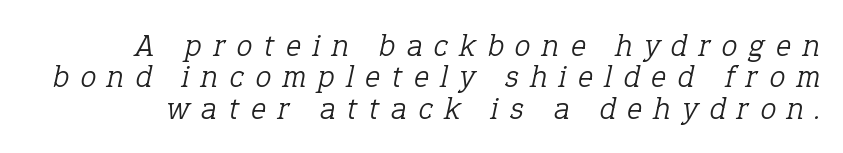
Successive baselines arrive quickly, one right under another. Proportional: the letters do not fall into vertical columns. Weight: regular or lighter. The specimen reads as italic at a glance. The space beneath each line is pristine and unruled. In terms of letterform style, serifs are clearly present.
